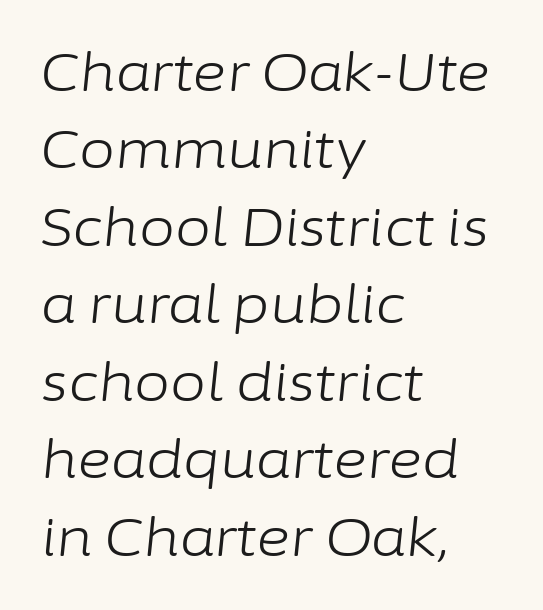
{"italic": "yes", "lean": "right", "slant_degrees": 6, "bold": "no", "weight": "light", "width": "normal", "stroke_contrast": "low", "x_height": "medium", "monospaced": "no", "underline": "no", "align": "left", "line_spacing": "normal", "line_spacing_ratio": 1.49, "letter_spacing": "normal", "letter_spacing_em": 0.0, "glyph_px": 52}
